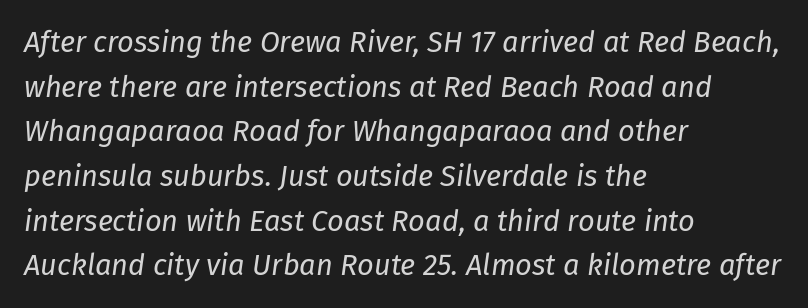
Q: Is the text bold? A: No.
Q: Is the text italic (slanted)? A: Yes, it leans right by about 8 degrees.
Q: Is the text underlined? A: No.
Q: How is the paragraph aligned? A: Left-aligned.
Q: Is the spacing between letters normal or unusually wide? A: Normal.
Q: Is the spacing between lines tight, normal or loose? A: Normal.
Q: Width (condensed, normal, or wide)? A: Normal.
Q: Stroke contrast? A: Low.
Q: x-height? A: Medium.
Q: Monospaced? A: No.
